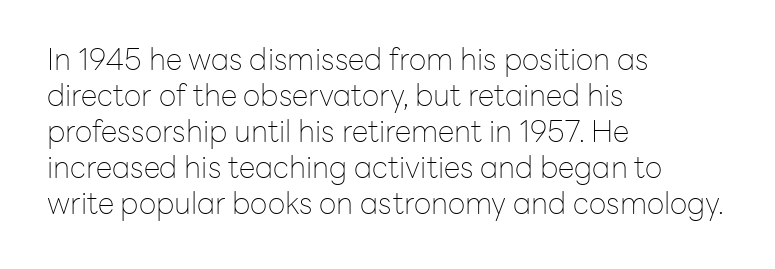
The image shows 30 px thin sans-serif type, upright; set left-aligned, line spacing 1.2x, normal letter spacing, not underlined; low stroke contrast and a medium x-height.
